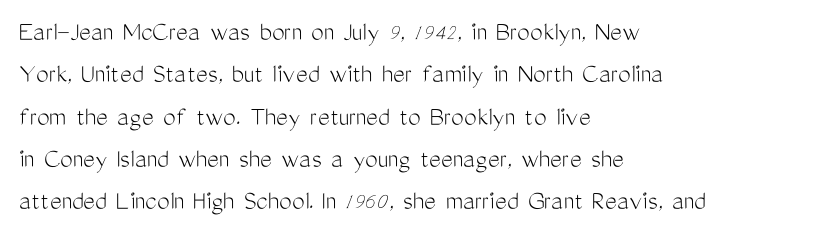
{"serif": "no", "italic": "no", "bold": "no", "weight": "light", "width": "condensed", "stroke_contrast": "medium", "x_height": "medium", "monospaced": "no", "underline": "no", "align": "left", "line_spacing": "normal", "line_spacing_ratio": 1.51, "letter_spacing": "normal", "letter_spacing_em": 0.0, "glyph_px": 28}
